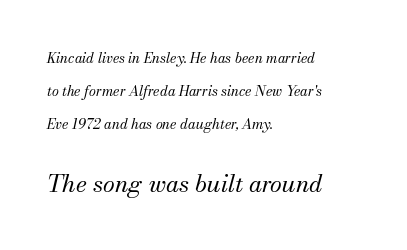
{"italic": "yes", "lean": "right", "slant_degrees": 13, "bold": "no", "underline": "no", "align": "left", "line_spacing": "loose", "line_spacing_ratio": 2.36, "letter_spacing": "normal", "letter_spacing_em": 0.0, "larger_block": "second", "size_ratio": 1.71, "glyph_px": 24}
